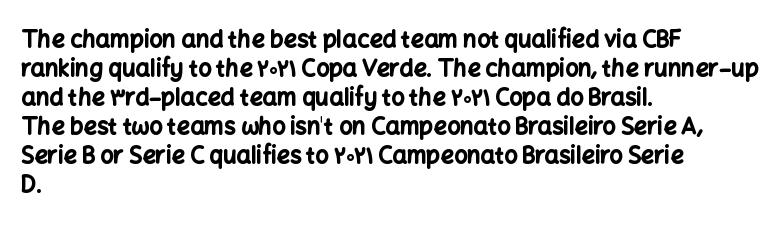
Q: Is the text bold? A: Yes.
Q: Is the text italic (slanted)? A: No, it is upright.
Q: Is the text underlined? A: No.
Q: How is the paragraph aligned? A: Left-aligned.
Q: Is the spacing between letters normal or unusually wide? A: Normal.
Q: Is the spacing between lines tight, normal or loose? A: Normal.
